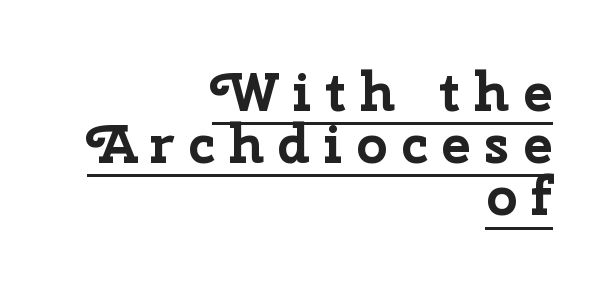
This sample carries an underscore along the baseline area. Students, note that the glyphs here are deliberately spaced far apart. Think of a printed novel: that variable character pitch is what you see here. Tightly led — the rows are bunched. Set as a true bold cut, around the 700 mark. Grotesque or geometric, the face here clearly has no serifs.
